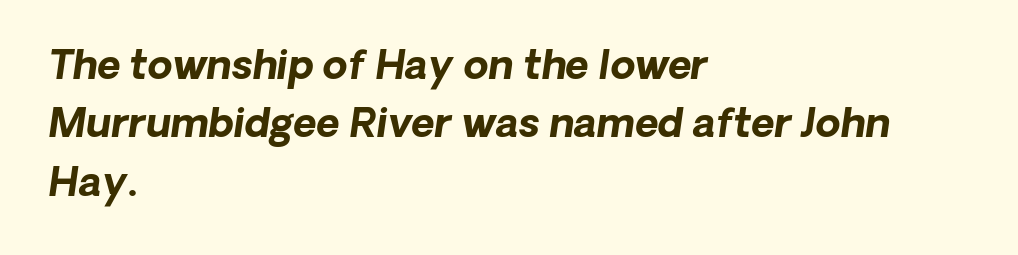
The image shows 40 px bold type, italic (leaning right); set left-aligned, normal line spacing (1.46x), normal letter spacing, not underlined; low stroke contrast and a medium x-height.
